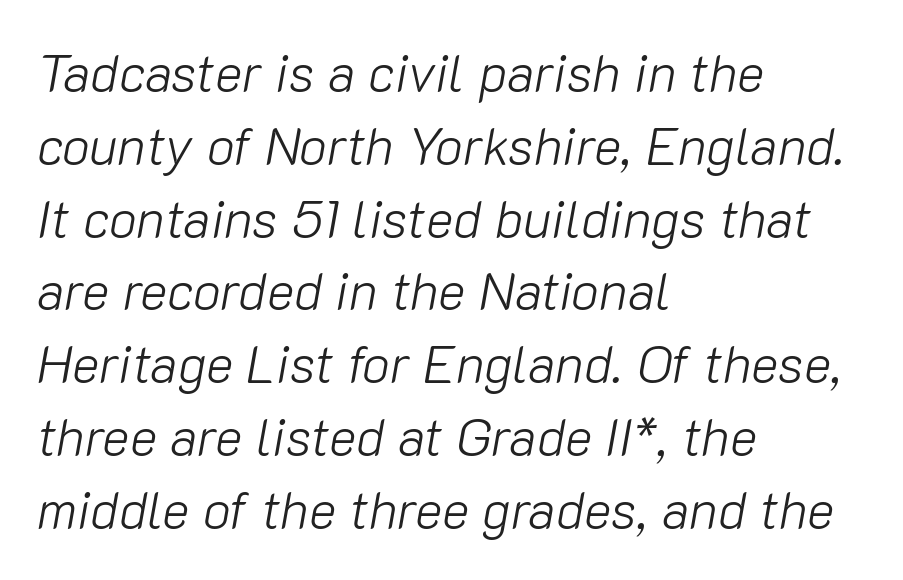
{"italic": "yes", "lean": "right", "slant_degrees": 10, "bold": "no", "weight": "light", "width": "normal", "stroke_contrast": "low", "x_height": "medium", "monospaced": "no", "underline": "no", "align": "left", "line_spacing": "normal", "line_spacing_ratio": 1.4, "letter_spacing": "normal", "letter_spacing_em": 0.0, "glyph_px": 52}
